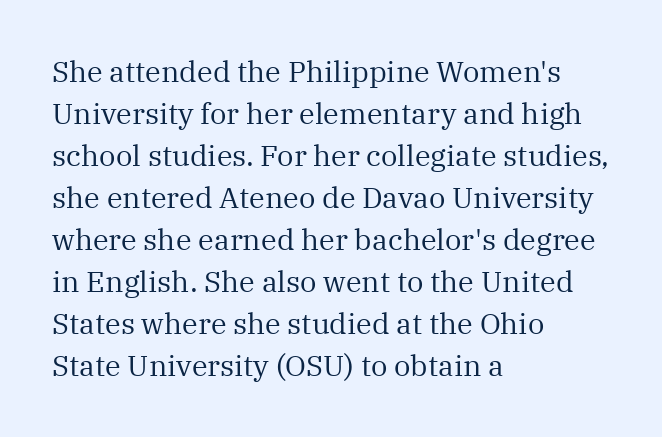
The image shows 29 px regular-weight serif type, upright; set left-aligned, normal line spacing (1.45x), normal letter spacing, not underlined; medium stroke contrast and a medium x-height.
